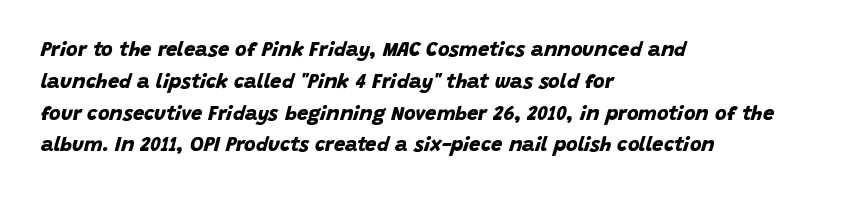
Students, this is bold: see how much ink each stroke carries. The letterforms sit shoulder to shoulder at normal distance. Does the copy run flush right? No — it runs flush left. Bare-footed words on every line.
